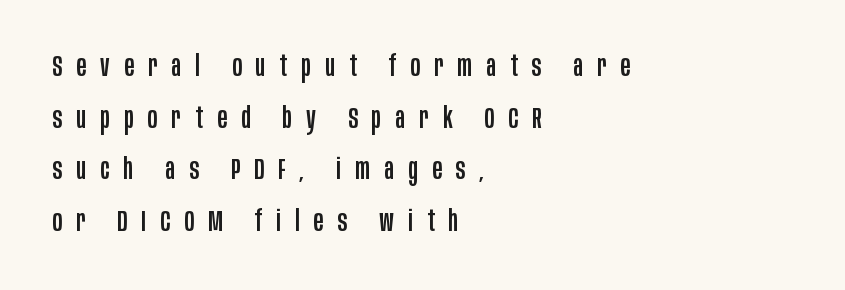
Q: Is the text italic (slanted)? A: No, it is upright.
Q: Is the typeface a serif or a sans-serif typeface? A: Sans-serif.
Q: Is the text underlined? A: No.
Q: How is the paragraph aligned? A: Left-aligned.
Q: Is the spacing between letters normal or unusually wide? A: Unusually wide.
Q: Width (condensed, normal, or wide)? A: Condensed.
Q: Stroke contrast? A: Low.
Q: x-height? A: Large.
Q: Monospaced? A: No.
